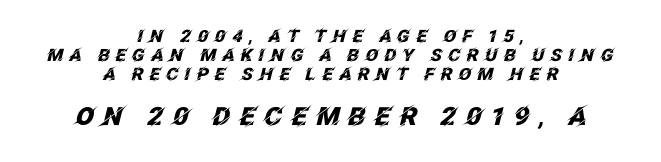
The image shows 25 px bold type, italic (leaning right); set centered, tight line spacing (1.12x), unusually wide letter spacing (+0.33 em), not underlined; the second (bottom) block is 1.47x larger.
